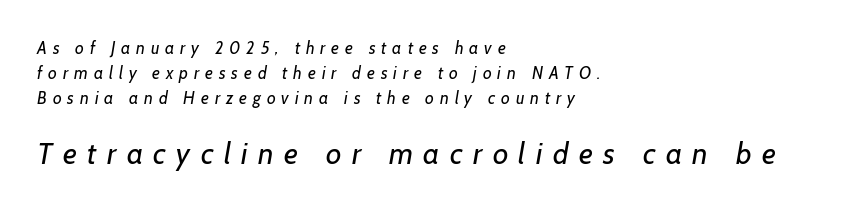
Q: Is the text bold? A: No.
Q: Is the typeface a serif or a sans-serif typeface? A: Sans-serif.
Q: Is the text underlined? A: No.
Q: How is the paragraph aligned? A: Left-aligned.
Q: Is the spacing between letters normal or unusually wide? A: Unusually wide.
Q: Is the spacing between lines tight, normal or loose? A: Normal.
Q: Which block of text is set in a larger size, the first (top) or the second (bottom)? A: The second (bottom) one.
Q: Width (condensed, normal, or wide)? A: Normal.
Q: Stroke contrast? A: Low.
Q: x-height? A: Medium.
Q: Monospaced? A: No.
